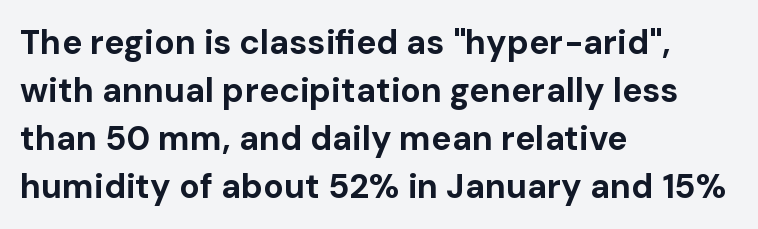
Every row of glyphs begins at an identical x-position on the left. The tracking reads as untouched default to a designer's eye. The designer left line spacing at the default. Anything drawn beneath the words? Only blank space. Type style note: lacks serifs.
